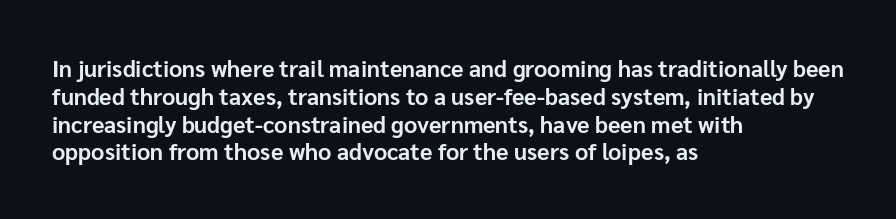
The image shows 23 px bold type, upright; set left-aligned, line spacing 1.21x, normal letter spacing, not underlined.
